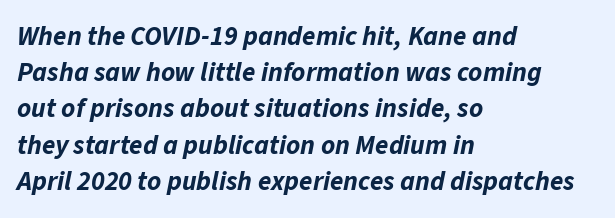
Honestly, there is no underline to notice here at all. Caption: multi-line text, flush left, ragged right. These lines sit exactly where default settings would place them. Thick stems and heavy bowls — unmistakably bold. This rendering leaves character spacing at its baseline value. Compared with ordinary roman type, these characters are visibly tilted.
